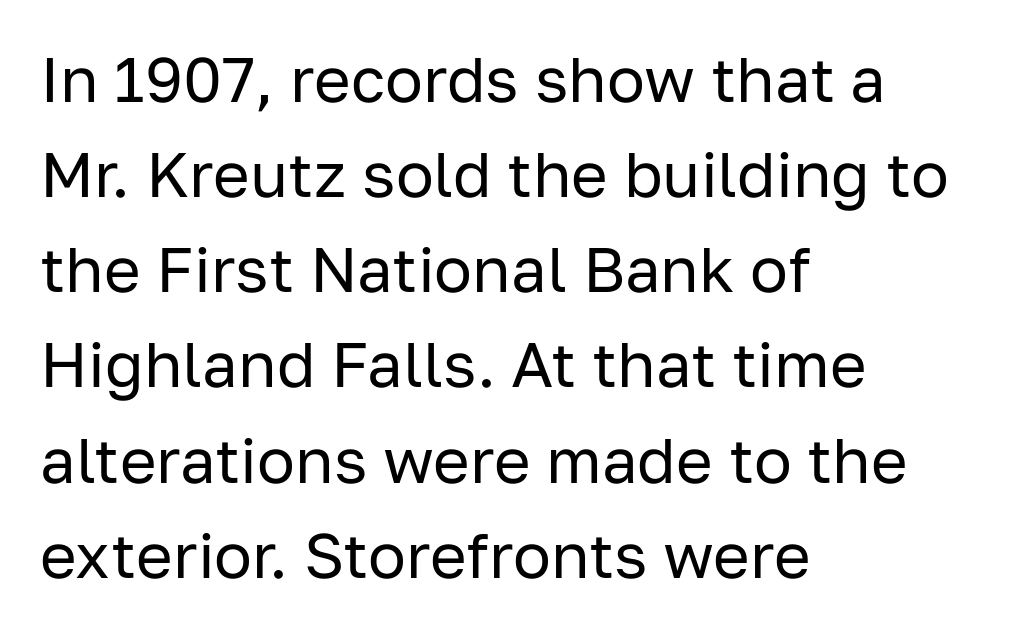
{"serif": "no", "italic": "no", "bold": "no", "weight": "regular", "width": "normal", "stroke_contrast": "low", "x_height": "medium", "monospaced": "no", "underline": "no", "align": "left", "line_spacing": "normal", "line_spacing_ratio": 1.51, "letter_spacing": "normal", "letter_spacing_em": 0.0, "glyph_px": 63}
